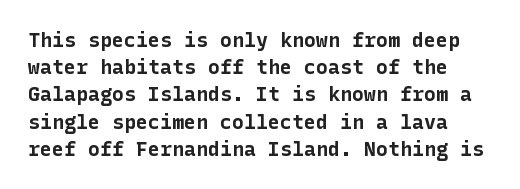
Q: Is the text bold? A: Yes.
Q: Is the text italic (slanted)? A: No, it is upright.
Q: Is the text underlined? A: No.
Q: Is the spacing between letters normal or unusually wide? A: Normal.
Q: Is the spacing between lines tight, normal or loose? A: Normal.
